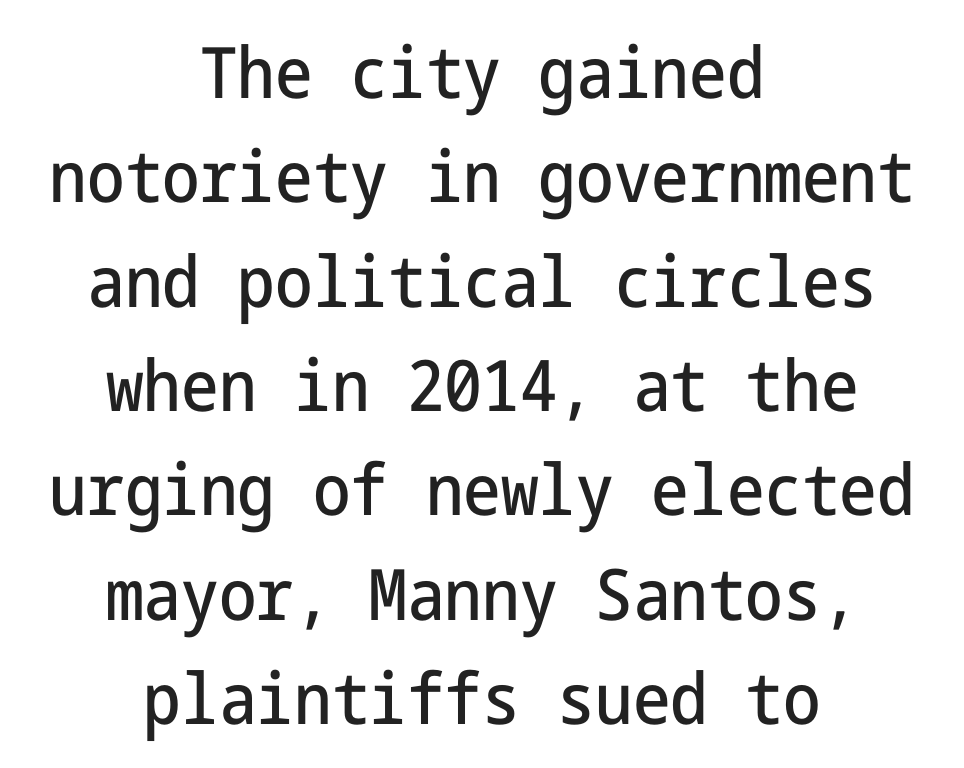
Q: Is the text italic (slanted)? A: No, it is upright.
Q: Is the typeface a serif or a sans-serif typeface? A: Sans-serif.
Q: Is the text underlined? A: No.
Q: How is the paragraph aligned? A: Centered.
Q: Is the spacing between letters normal or unusually wide? A: Normal.
Q: Is the spacing between lines tight, normal or loose? A: Normal.
Q: Width (condensed, normal, or wide)? A: Condensed.
Q: Stroke contrast? A: Low.
Q: x-height? A: Medium.
